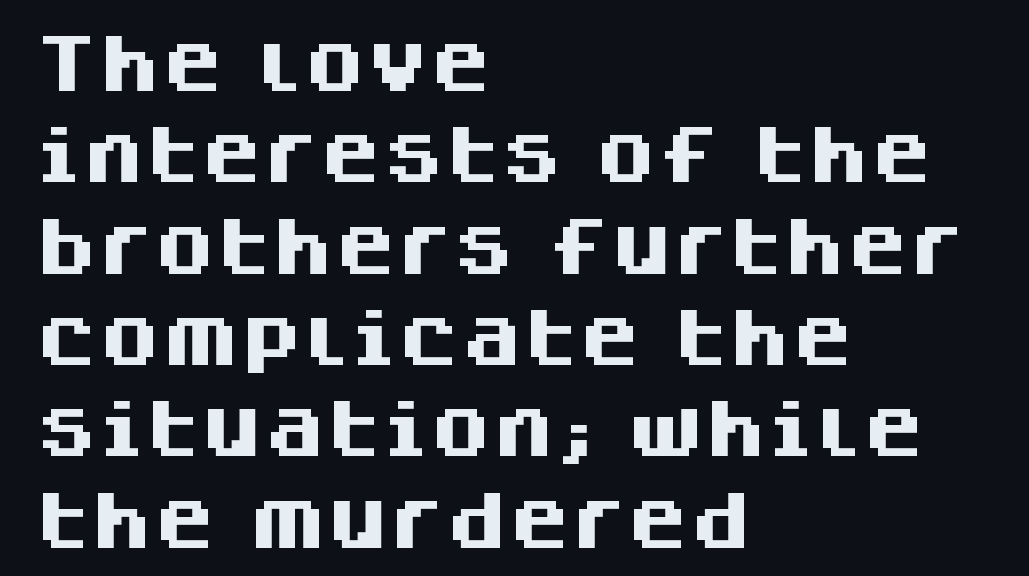
The image shows 63 px heavy sans-serif type, upright; set left-aligned, normal line spacing (1.45x), normal letter spacing, not underlined; medium stroke contrast and a large x-height.
